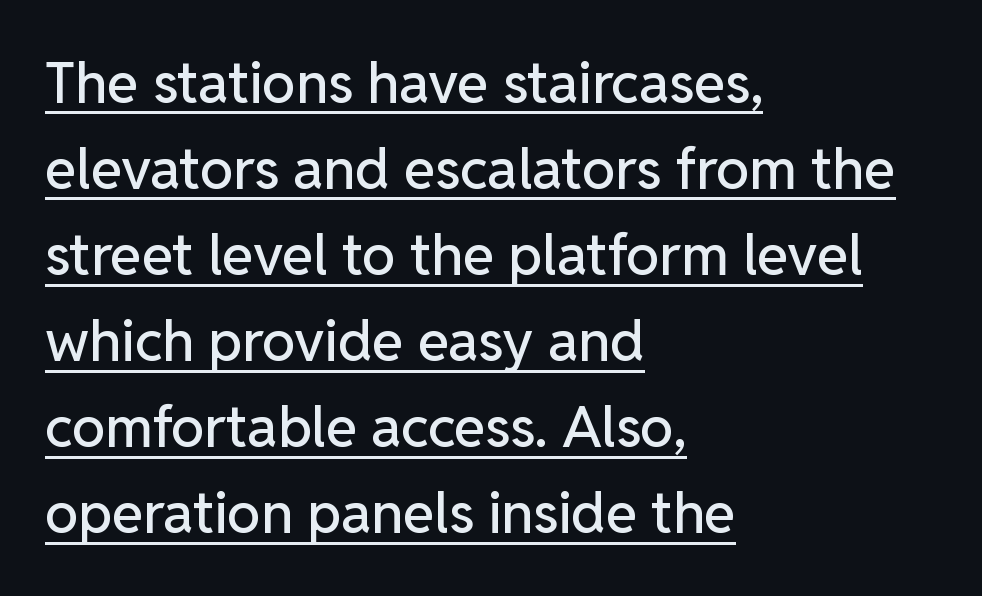
The image shows 57 px sans-serif type, upright; set left-aligned, normal line spacing (1.51x), normal letter spacing, underlined; low stroke contrast and a medium x-height.
